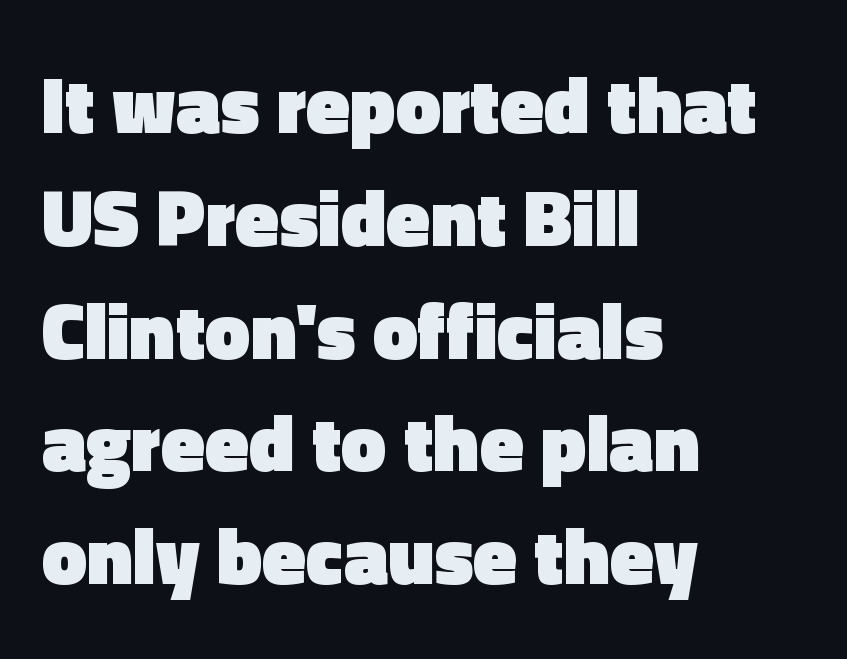
Look at the stroke-to-counter ratio: heavy, a bold. No word sits above an underline. What's the leading like? Ordinary, nothing unusual. The compositor pushed each line to the left boundary. I'd call this a sans setting — the letters go barefoot. Ordinary non-slanted type is in use.
